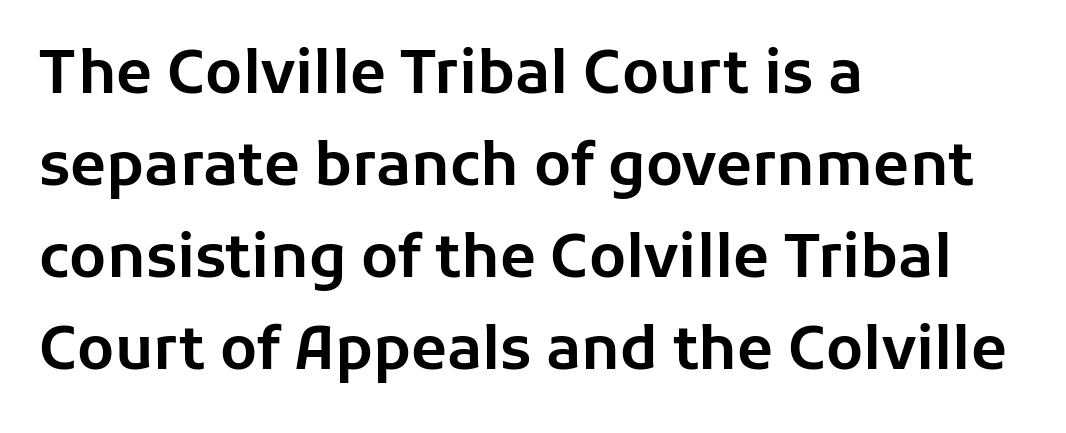
{"serif": "no", "italic": "no", "width": "normal", "stroke_contrast": "low", "x_height": "medium", "monospaced": "no", "underline": "no", "align": "left", "line_spacing": "normal", "line_spacing_ratio": 1.56, "letter_spacing": "normal", "letter_spacing_em": 0.0, "glyph_px": 59}
